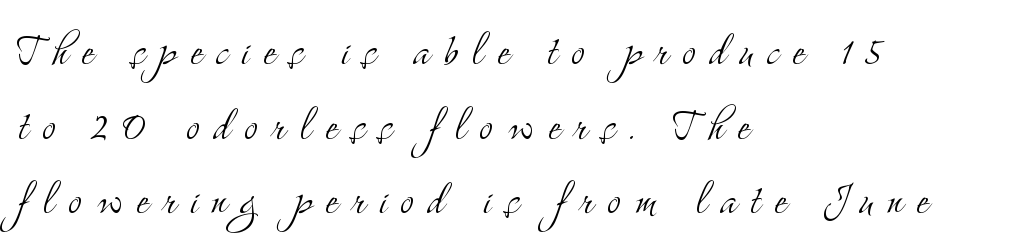
Old-style or modern, the face here clearly has serifs. Looks like regular typesetting: each glyph gets only the width it needs. The typesetter chose a ragged-right arrangement here.
